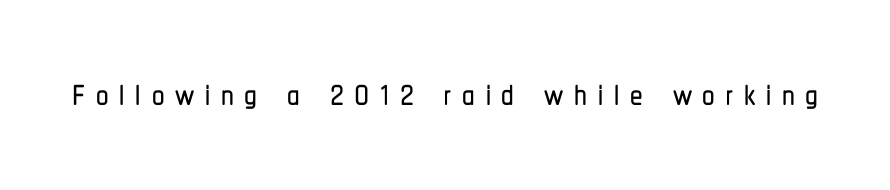
The image shows 50 px condensed sans-serif type, upright; set unusually wide letter spacing (+0.21 em), not underlined; low stroke contrast and a medium x-height.
